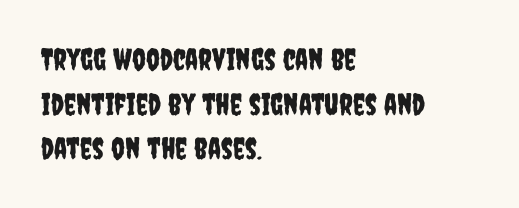
A sans-serif font was chosen for this passage. Reading down the column, the eye jumps a familiar distance to each next line. The compositor pushed each line to the left boundary. A typesetter would call this zero additional tracking. Italic: no, the glyphs are upright roman. Do the characters align in a grid? No, the font is proportional.
